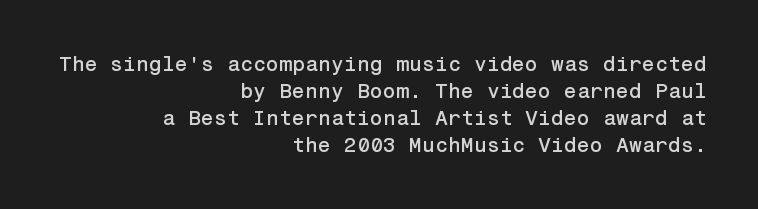
Q: Is the text italic (slanted)? A: No, it is upright.
Q: Is the text underlined? A: No.
Q: How is the paragraph aligned? A: Right-aligned.
Q: Is the spacing between letters normal or unusually wide? A: Normal.
Q: Is the spacing between lines tight, normal or loose? A: Normal.
